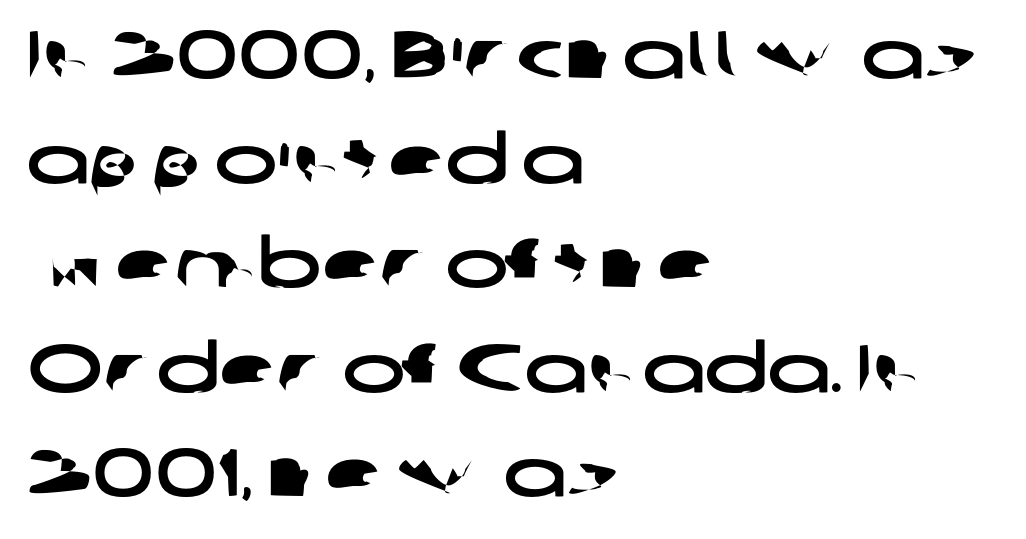
Rows of type keep a routine distance in the vertical direction. These lines are rendered in a variable-pitch font. The zone under the glyphs is completely vacant. To sum up the face: it is a sans, with no serifs. A student would call this left alignment; a typographer would say flush left, rag right.
